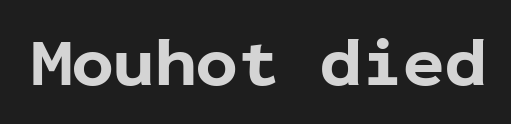
Ascenders rise straight up at ninety degrees. Looks like terminal output: every glyph gets an equal slot. The tracking reads as untouched default to a designer's eye. The passage shown is typeset with a sans-serif family. A dark, heavy texture on the line: the type is bold. Quick note: underline off.
